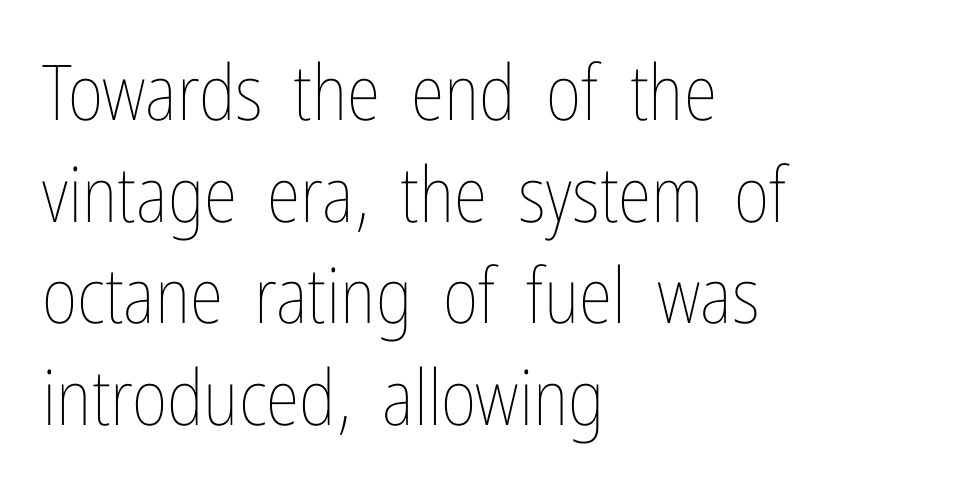
The image shows 77 px thin, condensed type, upright; set left-aligned, normal line spacing (1.32x), normal letter spacing, not underlined; low stroke contrast and a medium x-height.
